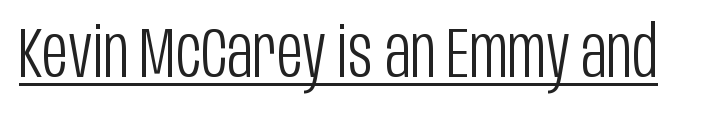
{"serif": "no", "italic": "no", "bold": "no", "weight": "light", "width": "condensed", "stroke_contrast": "low", "x_height": "large", "monospaced": "no", "underline": "yes", "letter_spacing": "normal", "letter_spacing_em": 0.0, "glyph_px": 72}
